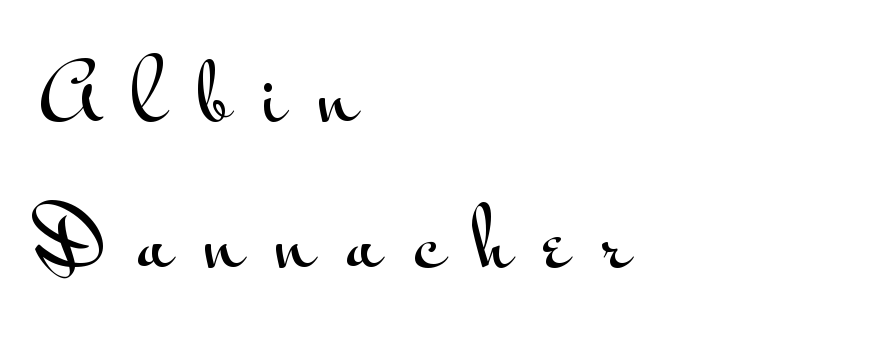
These lines are rendered in a variable-pitch font. Font category for this specimen: sans-serif. The area under the type is left untouched.
